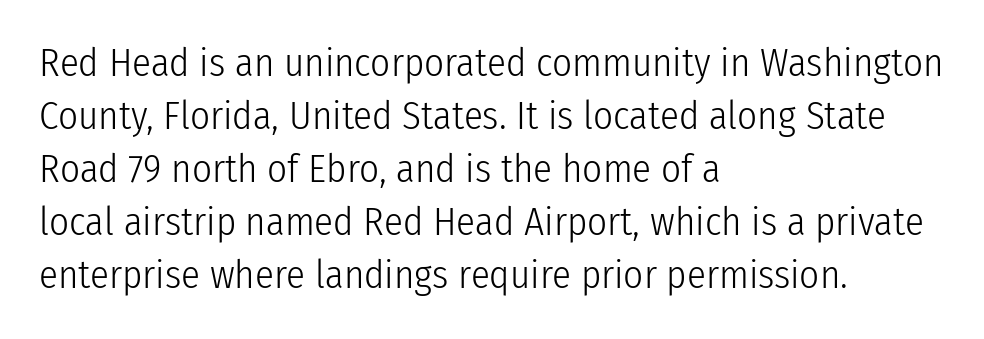
{"serif": "no", "italic": "no", "bold": "no", "weight": "light", "width": "condensed", "stroke_contrast": "low", "x_height": "medium", "monospaced": "no", "underline": "no", "align": "left", "line_spacing": "normal", "line_spacing_ratio": 1.36, "letter_spacing": "normal", "letter_spacing_em": 0.0, "glyph_px": 39}
